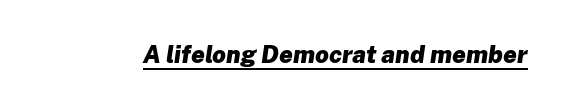
When letters slant like this, we call the style italic. In terms of weight, the rendering is a true, heavy bold. Every word sits above its own underline. The line texture is even and compact thanks to regular tracking.
